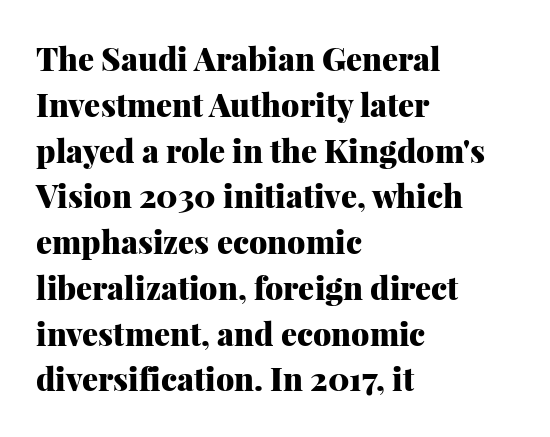
The image shows 32 px heavy serif type, upright; set left-aligned, normal line spacing (1.43x), normal letter spacing, not underlined; medium stroke contrast and a medium x-height.
